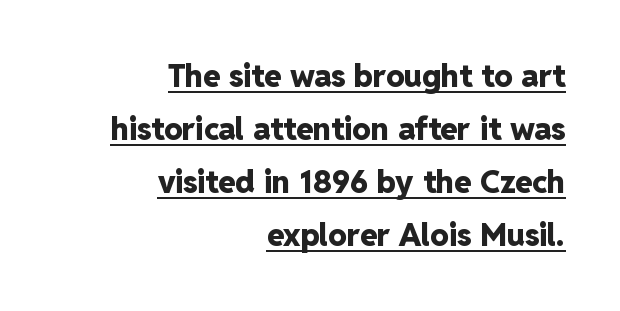
The image shows 31 px heavy sans-serif type, upright; set right-aligned, line spacing 1.71x, normal letter spacing, underlined; low stroke contrast and a medium x-height.
